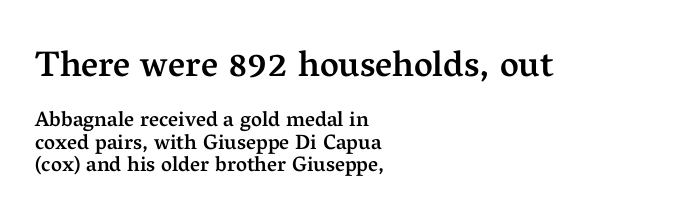
This sample has the flowing, uneven cadence of proportional lettering. The earlier block is typeset at a bigger size than the later block. In terms of leading, this rendering errs on the cramped side. Strokes here are thickened, but only to semibold level.
